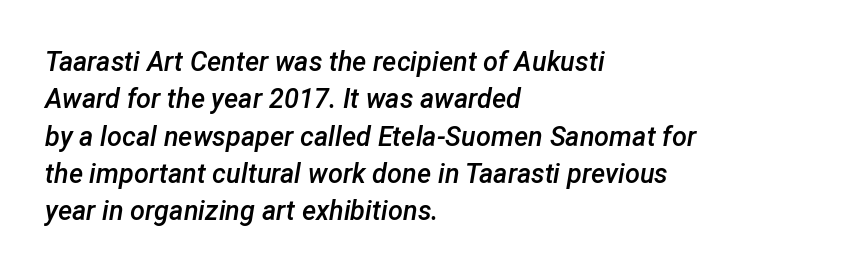
{"italic": "yes", "lean": "right", "slant_degrees": 12, "bold": "semi", "underline": "no", "align": "left", "line_spacing": "normal", "line_spacing_ratio": 1.38, "letter_spacing": "normal", "letter_spacing_em": 0.0, "glyph_px": 27}
